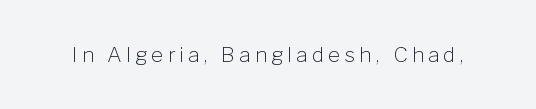
{"italic": "no", "bold": "no", "underline": "no", "letter_spacing": "wide", "letter_spacing_em": 0.2, "glyph_px": 21}
